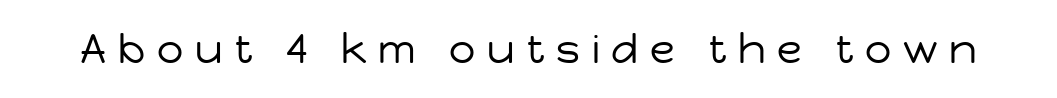
Q: Is the text bold? A: No.
Q: Is the text italic (slanted)? A: No, it is upright.
Q: Is the typeface a serif or a sans-serif typeface? A: Sans-serif.
Q: Is the text underlined? A: No.
Q: Is the spacing between letters normal or unusually wide? A: Unusually wide.
Q: Width (condensed, normal, or wide)? A: Normal.
Q: Stroke contrast? A: Low.
Q: x-height? A: Medium.
Q: Monospaced? A: No.
